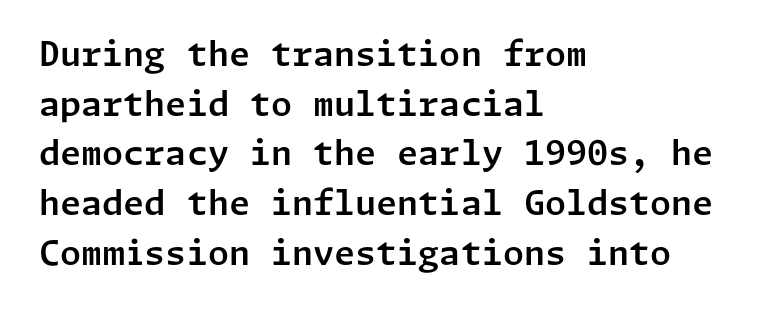
The image shows 34 px sans-serif type, upright; set left-aligned, normal line spacing (1.46x), normal letter spacing, not underlined; low stroke contrast and a medium x-height.
